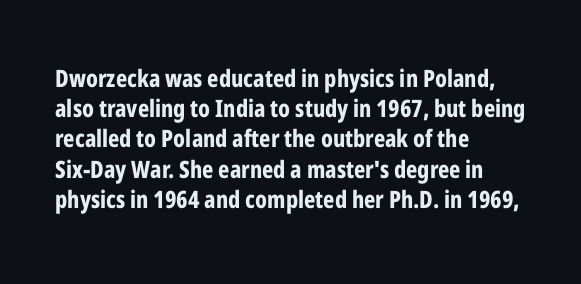
The image shows 24 px bold type, upright; set left-aligned, normal line spacing (1.26x), normal letter spacing, not underlined.
